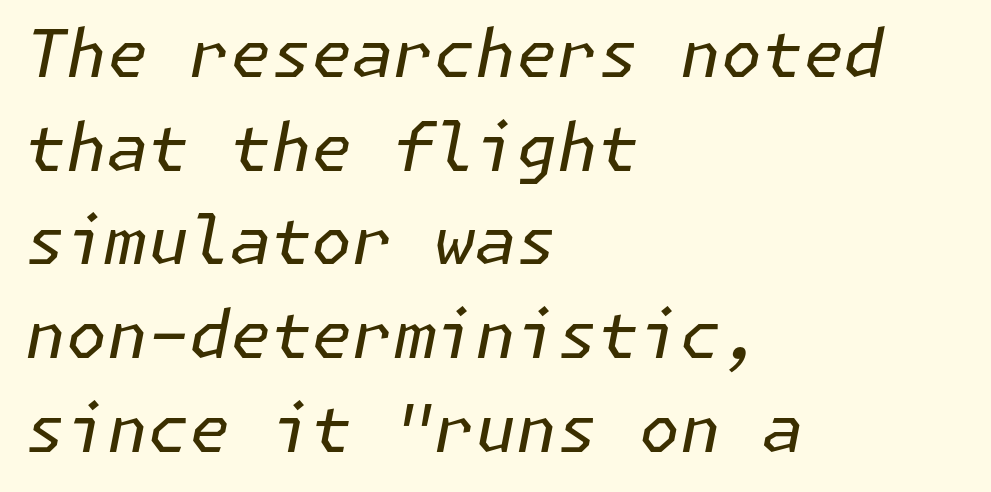
The image shows 66 px regular-weight type, italic (leaning right); set left-aligned, normal line spacing (1.42x), normal letter spacing, not underlined; low stroke contrast and a medium x-height.
